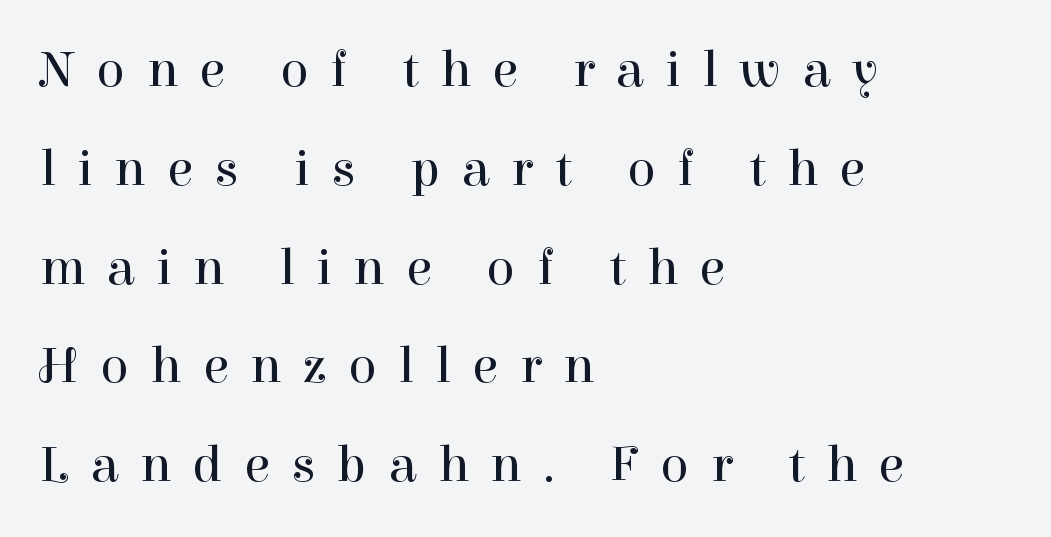
The image shows 52 px regular-weight serif type, upright; set left-aligned, loose line spacing (1.9x), unusually wide letter spacing (+0.42 em), not underlined; high stroke contrast and a medium x-height.
